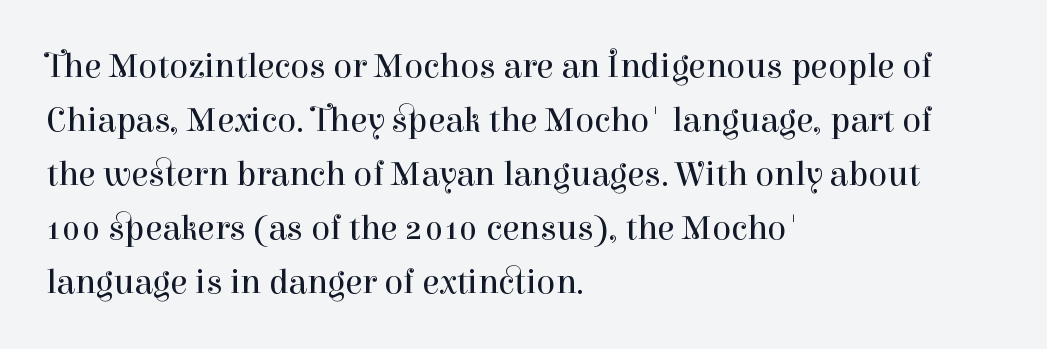
Q: Is the text bold? A: No.
Q: Is the text italic (slanted)? A: No, it is upright.
Q: Is the typeface a serif or a sans-serif typeface? A: Serif.
Q: Is the text underlined? A: No.
Q: How is the paragraph aligned? A: Left-aligned.
Q: Is the spacing between letters normal or unusually wide? A: Normal.
Q: Is the spacing between lines tight, normal or loose? A: Normal.
Q: Width (condensed, normal, or wide)? A: Normal.
Q: Stroke contrast? A: High.
Q: x-height? A: Medium.
Q: Monospaced? A: No.
